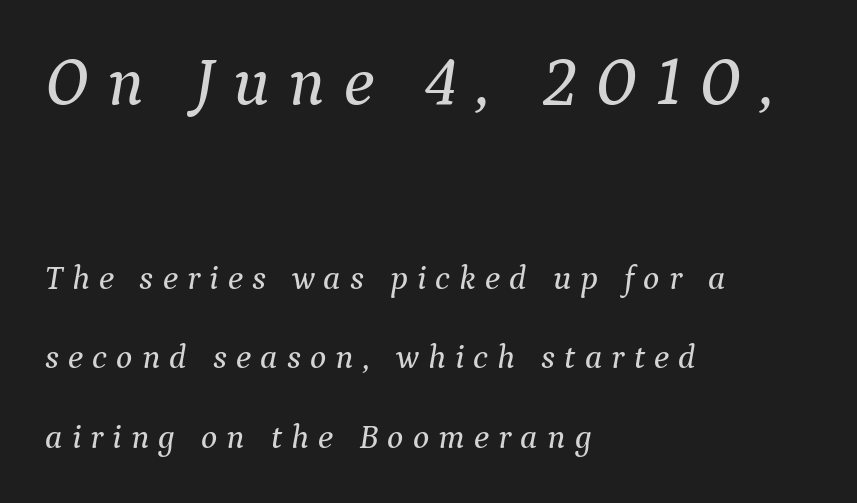
The image shows 68 px serif type, italic (leaning right); set left-aligned, loose line spacing (2.34x), unusually wide letter spacing (+0.27 em), not underlined; the first (top) block is 2.0x larger; medium stroke contrast and a medium x-height.
